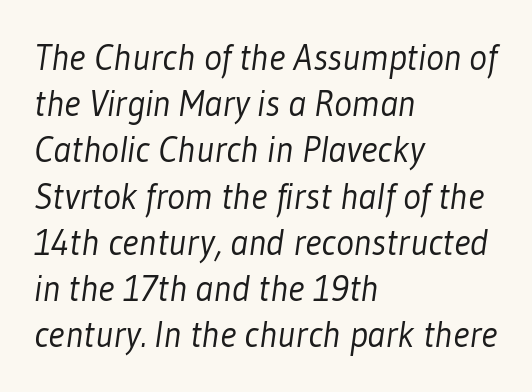
{"serif": "no", "bold": "no", "weight": "light", "width": "condensed", "stroke_contrast": "low", "x_height": "medium", "monospaced": "no", "underline": "no", "align": "left", "line_spacing": "normal", "line_spacing_ratio": 1.25, "letter_spacing": "normal", "letter_spacing_em": 0.0, "glyph_px": 37}
